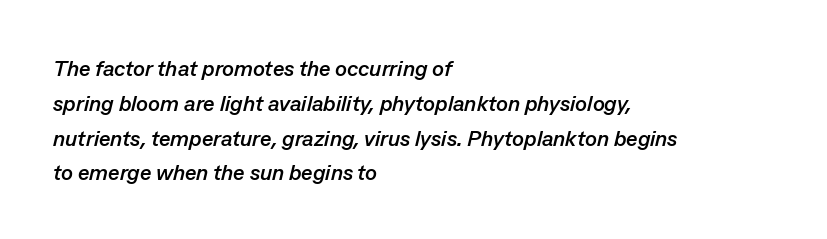
{"italic": "yes", "lean": "right", "slant_degrees": 13, "bold": "yes", "underline": "no", "align": "left", "line_spacing": "normal", "line_spacing_ratio": 1.58, "letter_spacing": "normal", "letter_spacing_em": 0.0, "glyph_px": 22}
